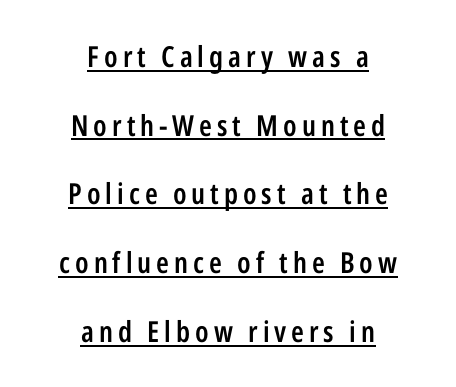
{"serif": "no", "italic": "no", "bold": "semi", "weight": "semibold", "width": "condensed", "stroke_contrast": "low", "x_height": "medium", "monospaced": "no", "underline": "yes", "align": "center", "line_spacing": "loose", "line_spacing_ratio": 2.37, "glyph_px": 29}
